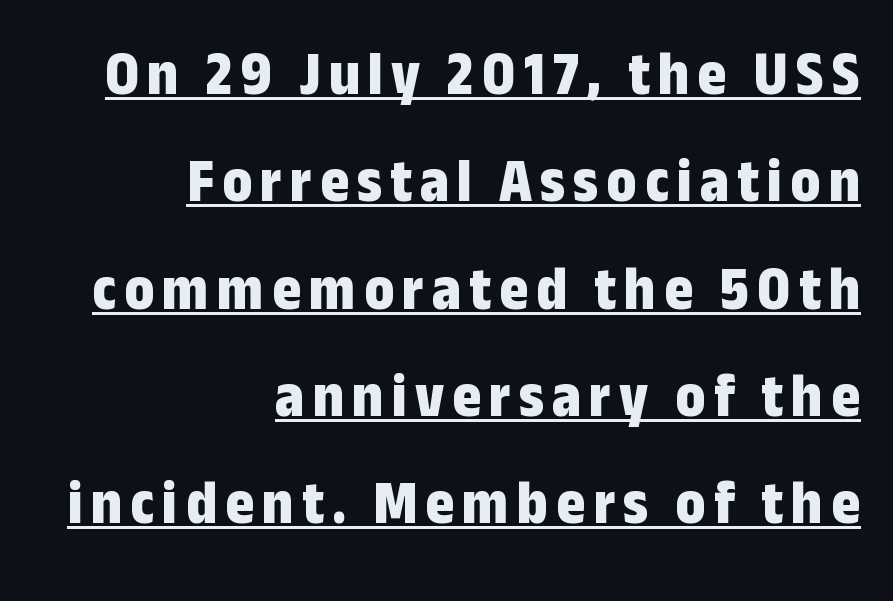
{"serif": "no", "italic": "no", "bold": "yes", "weight": "bold", "width": "condensed", "stroke_contrast": "low", "x_height": "medium", "monospaced": "no", "underline": "yes", "align": "right", "line_spacing_ratio": 1.73, "glyph_px": 62}
